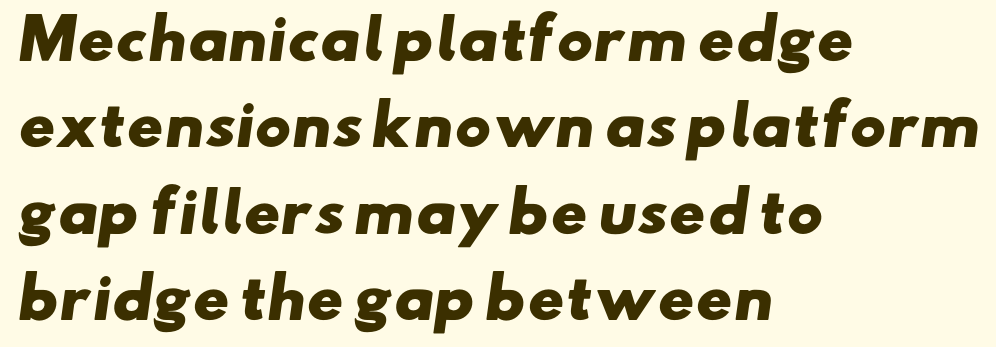
Look at the tracking — it's just the regular setting, nothing added. You'd pick this weight for a headline — it's a proper bold. Plain, unruled lines of type. These lines are set flush left with a ragged right edge. Does the type have serifs? No, each stem ends abruptly.
